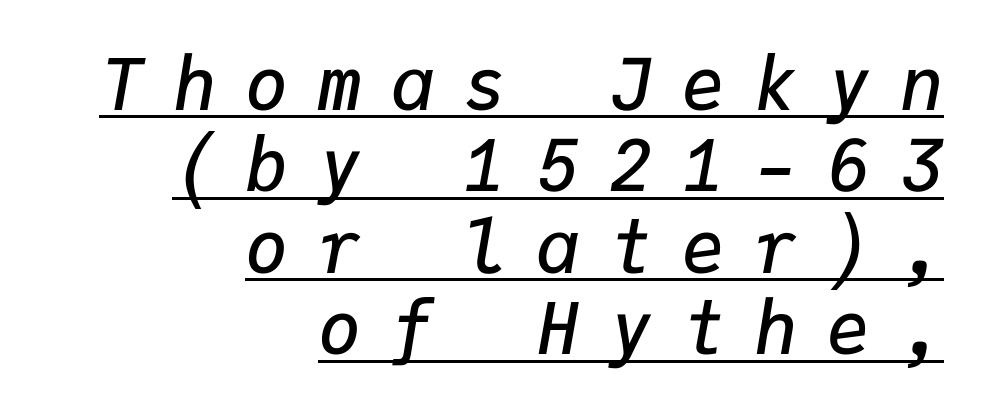
The image shows 72 px semibold type, italic (leaning right), monospaced; set right-aligned, tight line spacing (1.13x), unusually wide letter spacing (+0.41 em), underlined; low stroke contrast and a medium x-height.
